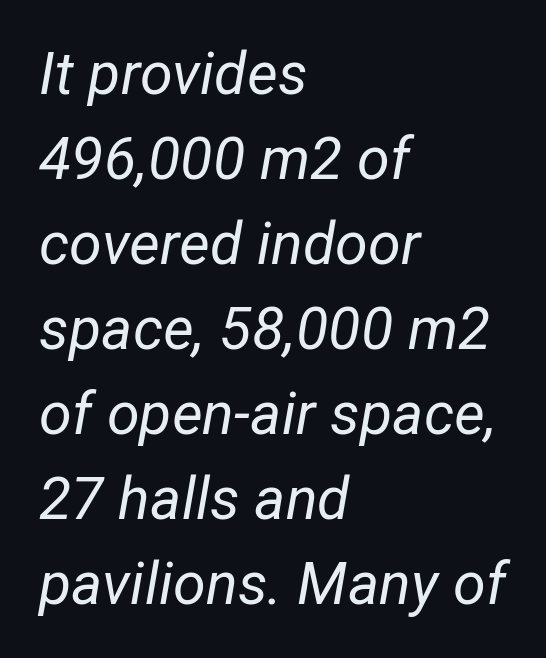
The image shows 59 px regular-weight type, italic (leaning right); set left-aligned, normal line spacing (1.44x), normal letter spacing, not underlined; low stroke contrast and a medium x-height.
